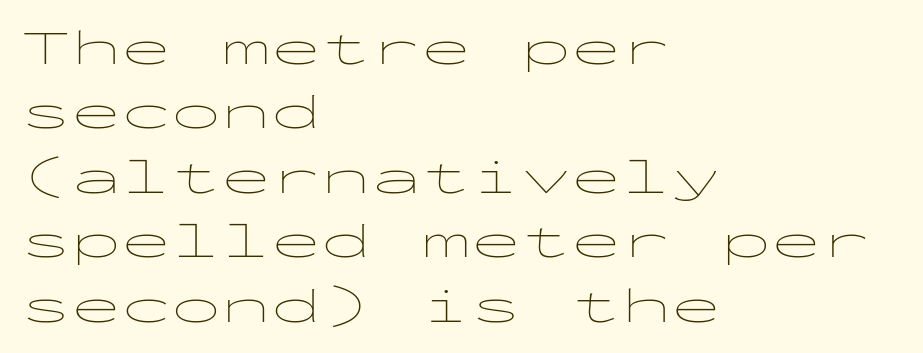
{"serif": "no", "italic": "no", "bold": "no", "weight": "thin", "width": "wide", "stroke_contrast": "low", "x_height": "medium", "monospaced": "yes", "underline": "no", "align": "left", "line_spacing": "normal", "line_spacing_ratio": 1.29, "letter_spacing": "normal", "letter_spacing_em": 0.0, "glyph_px": 50}
